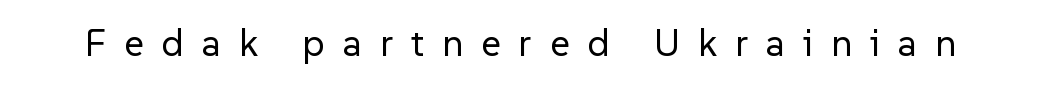
Q: Is the text bold? A: No.
Q: Is the text italic (slanted)? A: No, it is upright.
Q: Is the typeface a serif or a sans-serif typeface? A: Sans-serif.
Q: Is the text underlined? A: No.
Q: Is the spacing between letters normal or unusually wide? A: Unusually wide.
Q: Width (condensed, normal, or wide)? A: Normal.
Q: Stroke contrast? A: Low.
Q: x-height? A: Medium.
Q: Monospaced? A: No.
